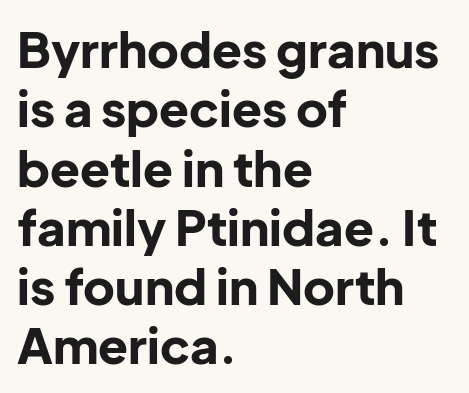
The foot of each line stays bare and open. In terms of letterform style, serifs are entirely absent. The line texture is even and compact thanks to regular tracking. Vertical strokes here are truly vertical. Does the copy run flush right? No — it runs flush left. Here the designer chose a conventional face with non-uniform glyph widths.
